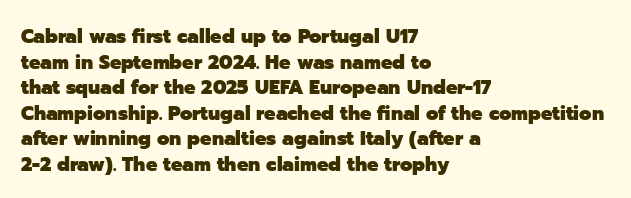
The letters stand straight up with perfectly vertical stems. The space directly below the letters is spotless. Letter spacing: default. Bold? Absolutely — the strokes are thick and heavy. The leading is moderate, giving the passage an even texture. The lines in this sample share a left origin and differ only in where they stop.
